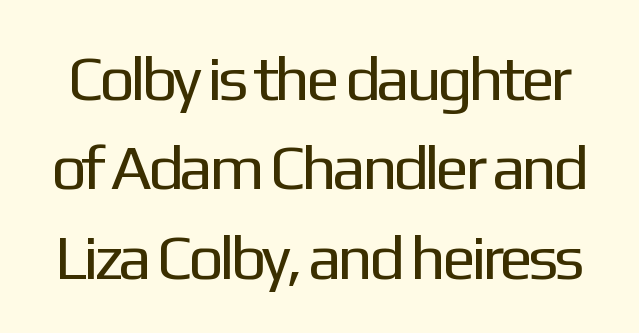
The image shows 63 px regular-weight sans-serif type, upright; set normal line spacing (1.42x), normal letter spacing, not underlined; low stroke contrast and a medium x-height.
